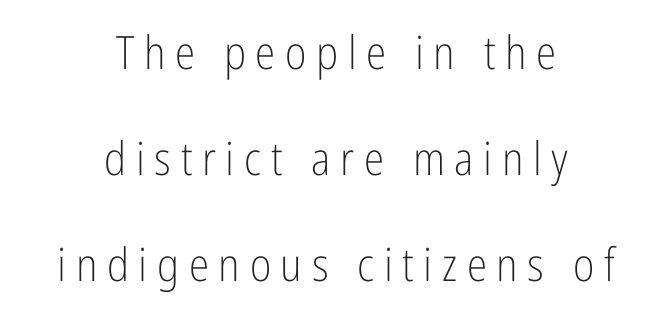
This rendering features lettering with no underline. The horizontal fit of the characters is loose and conspicuously gappy. The passage is arranged like a title page — every line centered. Note the varied advance widths — an 'i' is clearly narrower than an 'm'. The block of text is sparse from top to bottom, with ample space between rows.
